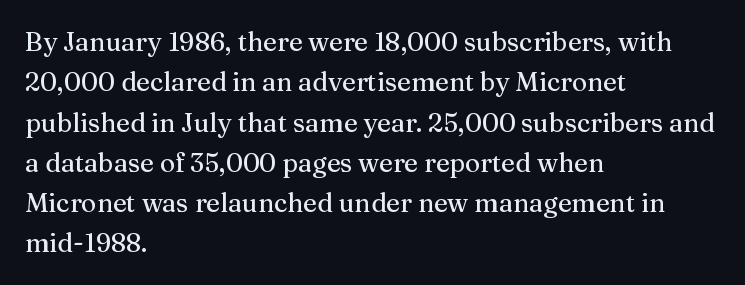
{"italic": "no", "underline": "no", "align": "left", "line_spacing": "normal", "line_spacing_ratio": 1.55, "letter_spacing": "normal", "letter_spacing_em": 0.0, "glyph_px": 26}
